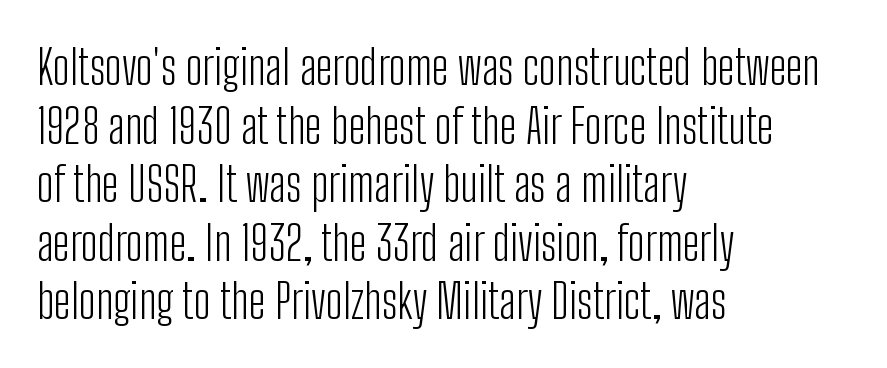
Q: Is the text bold? A: No.
Q: Is the text italic (slanted)? A: No, it is upright.
Q: Is the typeface a serif or a sans-serif typeface? A: Sans-serif.
Q: Is the text underlined? A: No.
Q: How is the paragraph aligned? A: Left-aligned.
Q: Is the spacing between letters normal or unusually wide? A: Normal.
Q: Width (condensed, normal, or wide)? A: Condensed.
Q: Stroke contrast? A: Low.
Q: x-height? A: Medium.
Q: Monospaced? A: No.
